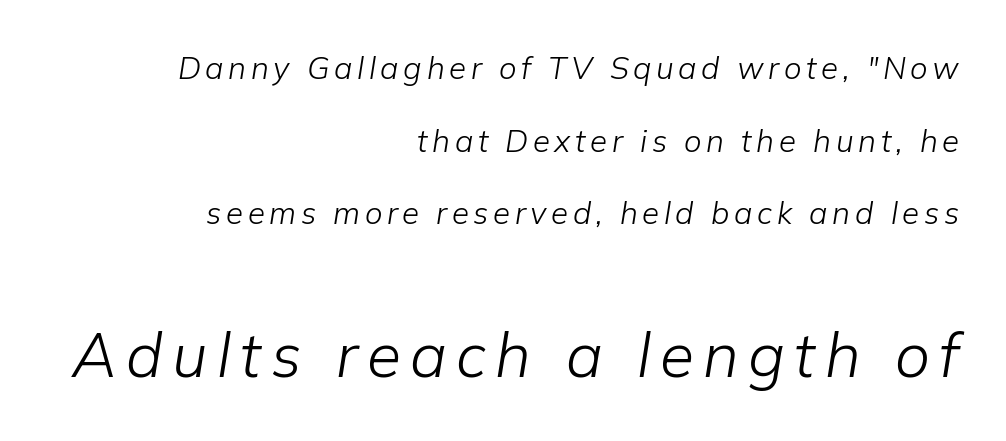
The later block is typeset at a bigger size than the earlier block. The glyphs look as if they've been sheared to an angle. Teacher's note: observe the even right margin — that is flush-right alignment. The characters are drawn with everyday or finer stroke widths.
